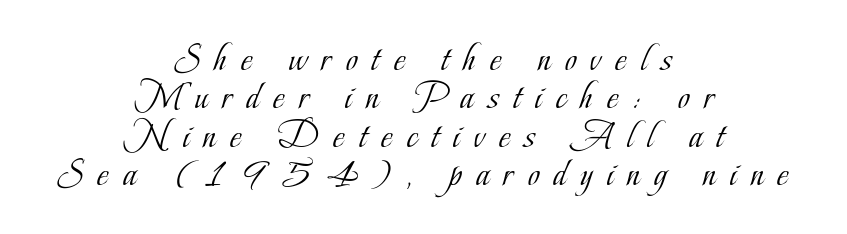
This rendering uses center alignment, leaving both contours irregular but symmetric. There is plenty of visible air inserted between adjacent glyphs. Weight class: somewhere from thin through regular. Small tapered or slab feet sit at the stroke ends, so this counts as serif. How would I describe the line gaps? Narrow and economical.
